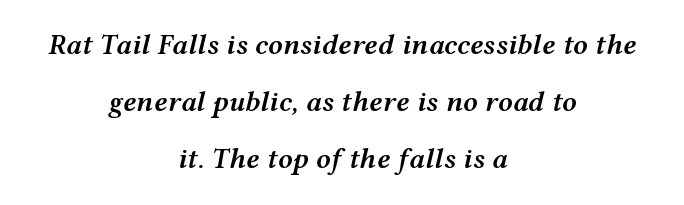
Compared with ordinary roman type, these characters are visibly tilted. Line starts and ends both wander, symmetrically. Stems and bowls a touch heavier than normal — semibold. This block would shrink considerably if given ordinary leading; it's expanded now. Each word holds together tightly as a unit, with standard inter-letter gaps.
